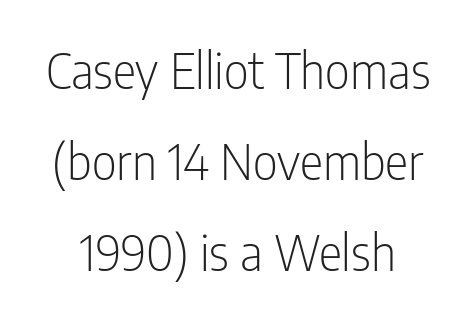
The image shows 49 px light, condensed sans-serif type, upright; set line spacing 1.86x, normal letter spacing, not underlined; low stroke contrast and a medium x-height.
